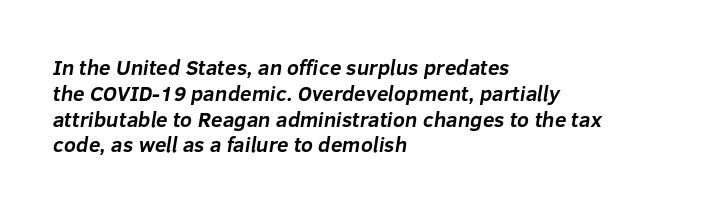
{"bold": "yes", "underline": "no", "align": "left", "line_spacing_ratio": 1.23, "letter_spacing": "normal", "letter_spacing_em": 0.0, "glyph_px": 21}
